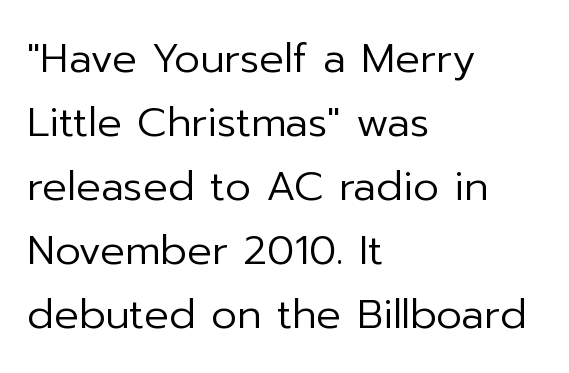
{"serif": "no", "italic": "no", "bold": "no", "weight": "regular", "width": "normal", "stroke_contrast": "low", "x_height": "medium", "monospaced": "no", "underline": "no", "align": "left", "line_spacing": "normal", "line_spacing_ratio": 1.56, "letter_spacing": "normal", "letter_spacing_em": 0.0, "glyph_px": 41}
